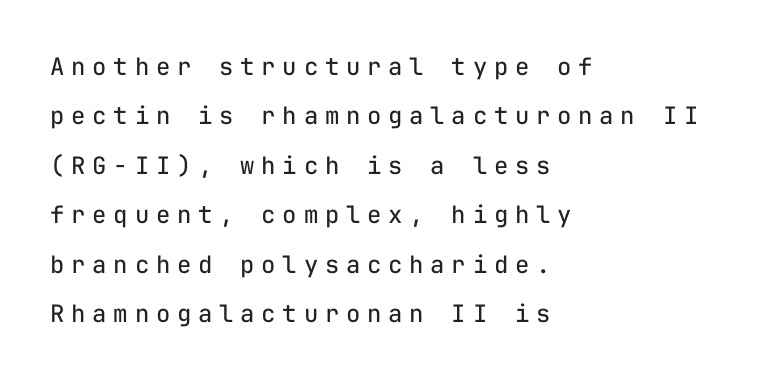
Glyph-to-glyph distance is far greater than everyday printed text. Type without underlining. Italic? Not at all — the glyphs are vertical. If you drew a ruler down the left edge, every line would touch it.
